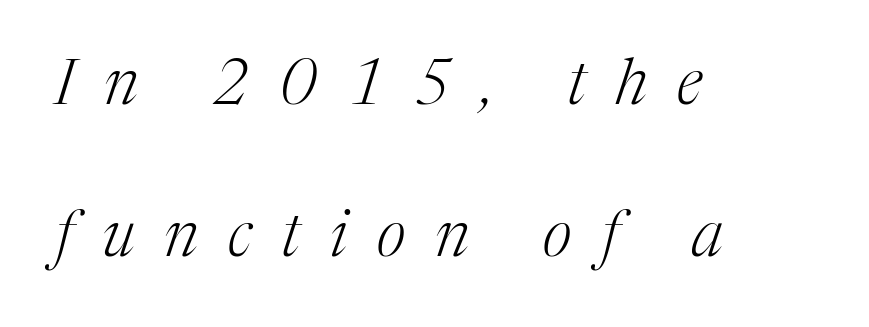
{"serif": "yes", "italic": "yes", "lean": "right", "slant_degrees": 17, "bold": "no", "weight": "light", "width": "normal", "stroke_contrast": "medium", "x_height": "medium", "monospaced": "no", "underline": "no", "align": "left", "line_spacing": "loose", "line_spacing_ratio": 2.42, "letter_spacing": "wide", "letter_spacing_em": 0.47, "glyph_px": 63}
